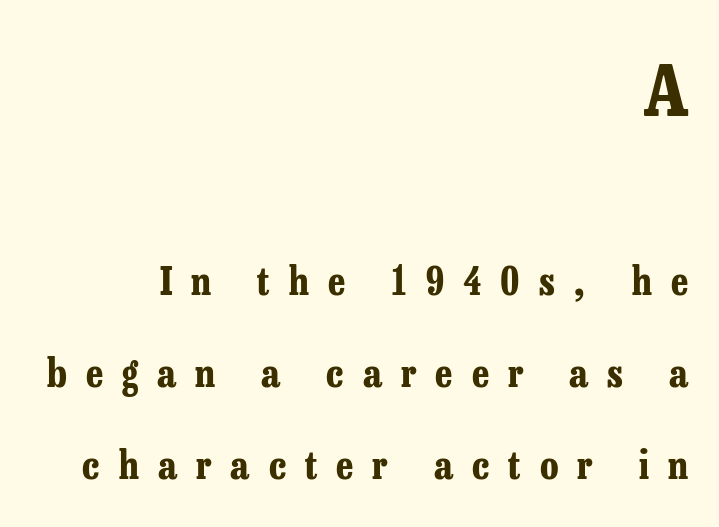
What kind of face is this? One with serifs. If you drew a line through each stem, it would be perfectly vertical. Typeset ragged left — the right edge is the straight one. Only glyphs here, with clear space below each row. Rows of type keep a wide berth in the vertical direction.
